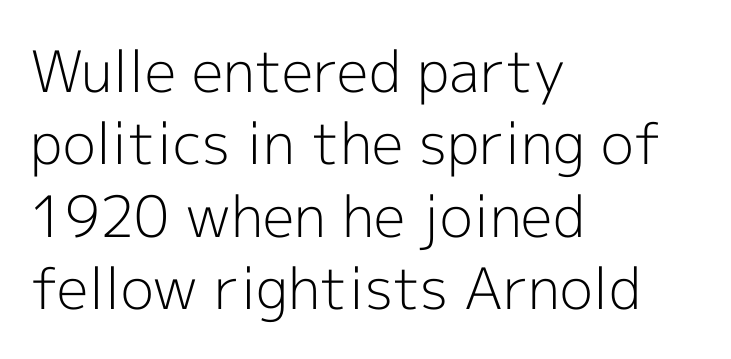
{"serif": "no", "italic": "no", "bold": "no", "weight": "light", "width": "normal", "x_height": "medium", "monospaced": "no", "underline": "no", "align": "left", "line_spacing": "normal", "line_spacing_ratio": 1.27, "letter_spacing": "normal", "letter_spacing_em": 0.0, "glyph_px": 57}
